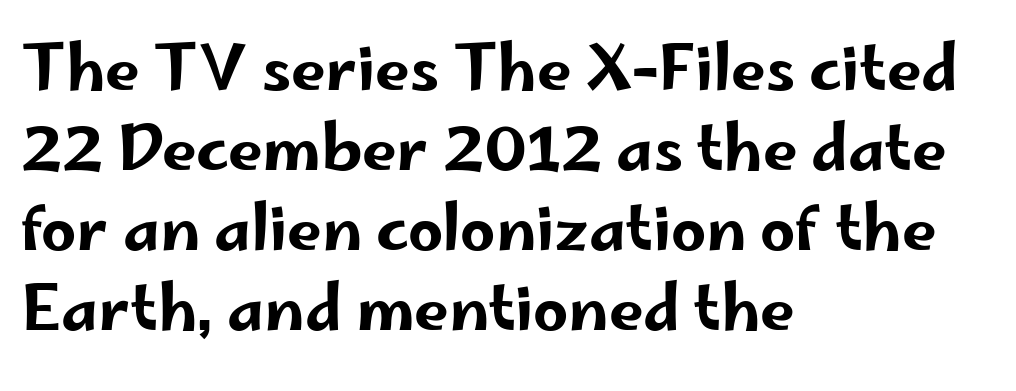
{"serif": "no", "italic": "no", "width": "wide", "stroke_contrast": "low", "x_height": "small", "monospaced": "no", "underline": "no", "align": "left", "line_spacing": "normal", "line_spacing_ratio": 1.29, "letter_spacing": "normal", "letter_spacing_em": 0.0, "glyph_px": 62}
